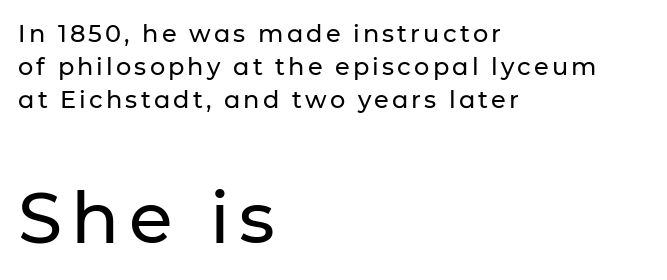
The image shows 71 px sans-serif type, upright; set left-aligned, normal line spacing (1.38x), not underlined; the second (bottom) block is 2.96x larger; low stroke contrast and a medium x-height.
